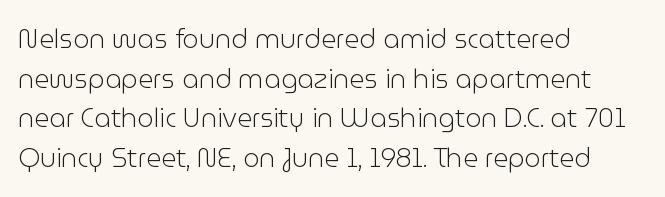
The image shows 26 px text type, upright; set left-aligned, normal line spacing (1.52x), normal letter spacing, not underlined.
